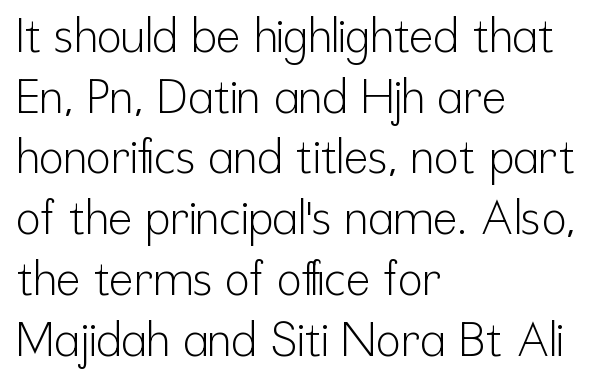
The image shows 46 px light, condensed sans-serif type, upright; set left-aligned, normal line spacing (1.32x), normal letter spacing, not underlined; low stroke contrast and a medium x-height.
